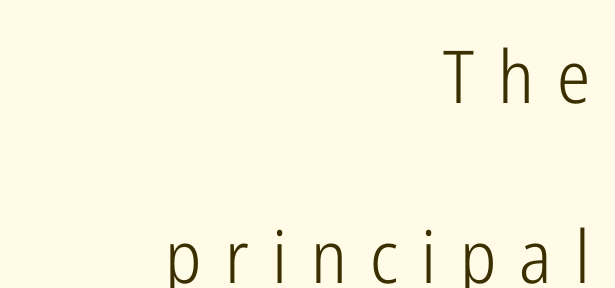
Q: Is the text bold? A: No.
Q: Is the text italic (slanted)? A: No, it is upright.
Q: Is the typeface a serif or a sans-serif typeface? A: Sans-serif.
Q: Is the text underlined? A: No.
Q: How is the paragraph aligned? A: Right-aligned.
Q: Is the spacing between letters normal or unusually wide? A: Unusually wide.
Q: Is the spacing between lines tight, normal or loose? A: Loose.
Q: Width (condensed, normal, or wide)? A: Condensed.
Q: Stroke contrast? A: Low.
Q: x-height? A: Medium.
Q: Monospaced? A: No.
